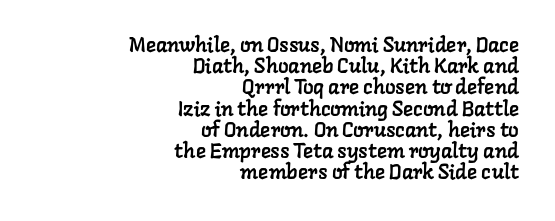
{"underline": "no", "align": "right", "line_spacing": "tight", "line_spacing_ratio": 1.01, "letter_spacing": "normal", "letter_spacing_em": 0.0, "glyph_px": 21}
